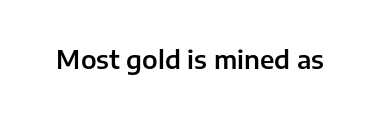
{"italic": "no", "underline": "no", "letter_spacing": "normal", "letter_spacing_em": 0.0, "glyph_px": 25}
